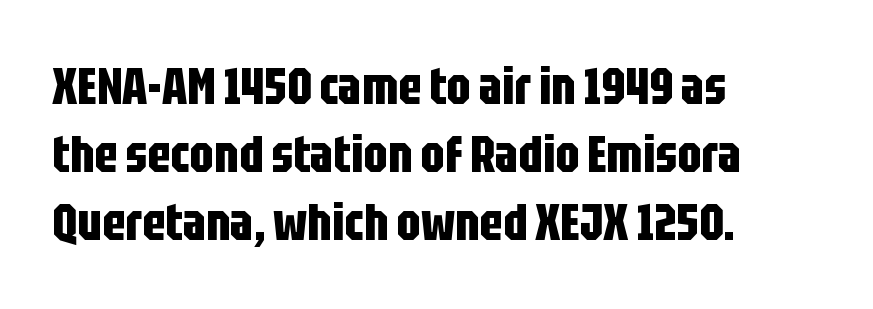
The image shows 52 px bold, condensed sans-serif type, upright; set left-aligned, normal line spacing (1.31x), normal letter spacing, not underlined; low stroke contrast and a large x-height.
